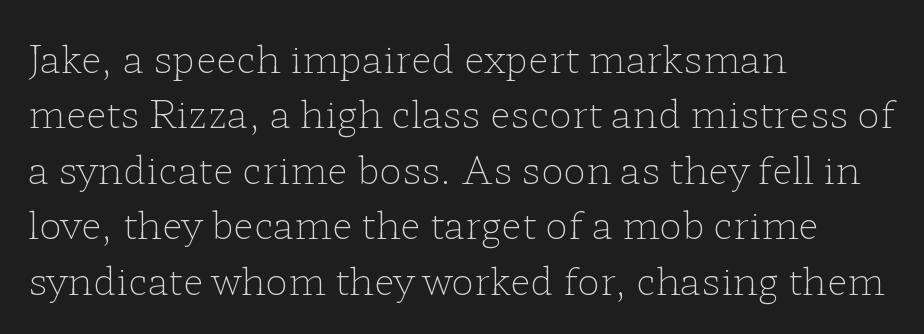
Q: Is the text bold? A: No.
Q: Is the text italic (slanted)? A: No, it is upright.
Q: Is the typeface a serif or a sans-serif typeface? A: Serif.
Q: Is the text underlined? A: No.
Q: How is the paragraph aligned? A: Left-aligned.
Q: Is the spacing between letters normal or unusually wide? A: Normal.
Q: Is the spacing between lines tight, normal or loose? A: Normal.
Q: Width (condensed, normal, or wide)? A: Wide.
Q: Stroke contrast? A: Low.
Q: x-height? A: Medium.
Q: Monospaced? A: No.
